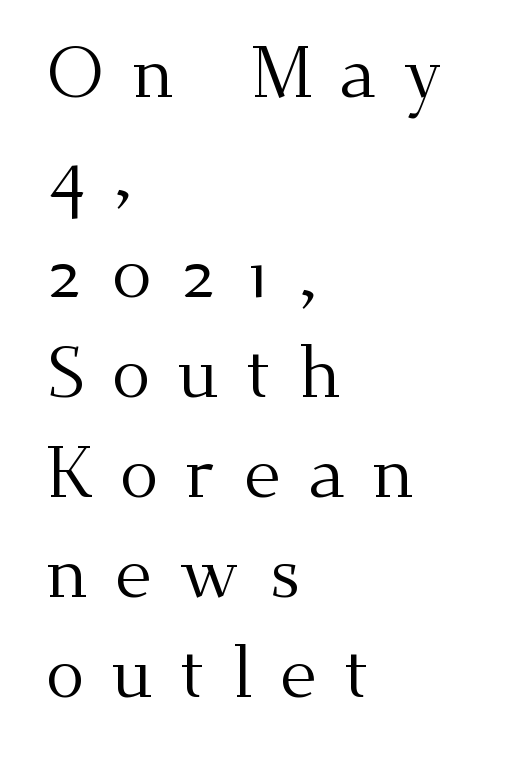
The image shows 72 px regular-weight serif type, upright; set left-aligned, normal line spacing (1.39x), unusually wide letter spacing (+0.38 em), not underlined; medium stroke contrast and a small x-height.
